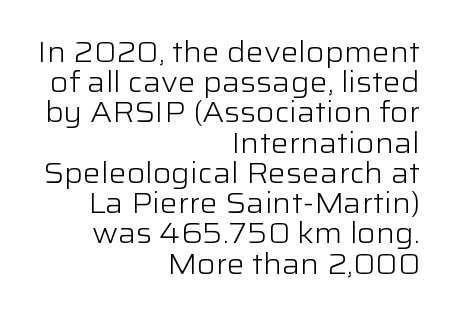
Q: Is the text bold? A: No.
Q: Is the text italic (slanted)? A: No, it is upright.
Q: Is the typeface a serif or a sans-serif typeface? A: Sans-serif.
Q: Is the text underlined? A: No.
Q: How is the paragraph aligned? A: Right-aligned.
Q: Is the spacing between letters normal or unusually wide? A: Normal.
Q: Is the spacing between lines tight, normal or loose? A: Tight.
Q: Width (condensed, normal, or wide)? A: Wide.
Q: Stroke contrast? A: Low.
Q: x-height? A: Medium.
Q: Monospaced? A: No.
